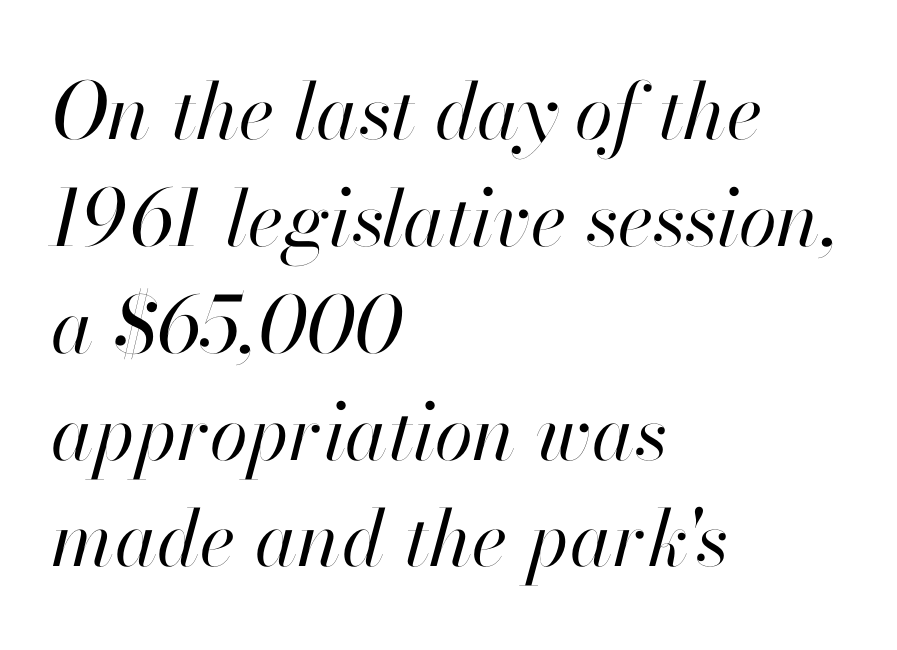
The zone under the glyphs is completely vacant. The passage shown is not bold in any degree. Spacing between characters is what you'd get straight out of the box. Horizontal alignment here is leftward, the default for most running prose.
